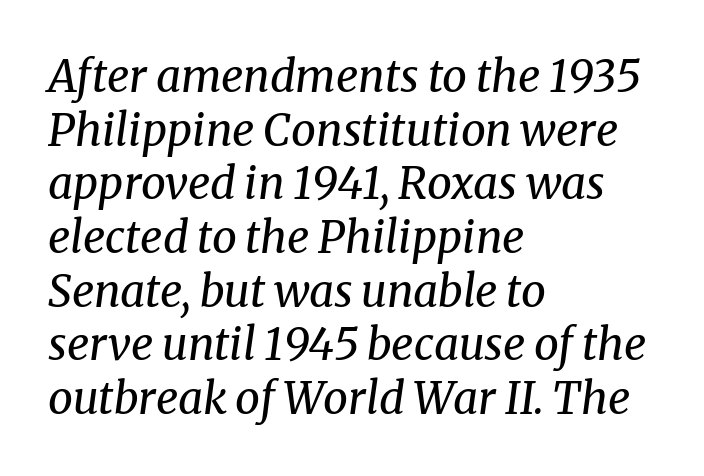
Q: Is the text bold? A: No.
Q: Is the text italic (slanted)? A: Yes, it leans right by about 8 degrees.
Q: Is the typeface a serif or a sans-serif typeface? A: Serif.
Q: Is the text underlined? A: No.
Q: How is the paragraph aligned? A: Left-aligned.
Q: Is the spacing between letters normal or unusually wide? A: Normal.
Q: Width (condensed, normal, or wide)? A: Normal.
Q: Stroke contrast? A: Medium.
Q: x-height? A: Medium.
Q: Monospaced? A: No.
